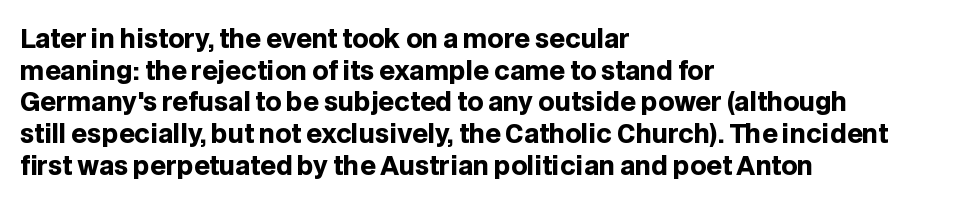
{"italic": "no", "bold": "yes", "underline": "no", "align": "left", "line_spacing": "normal", "line_spacing_ratio": 1.27, "letter_spacing": "normal", "letter_spacing_em": 0.0, "glyph_px": 25}
